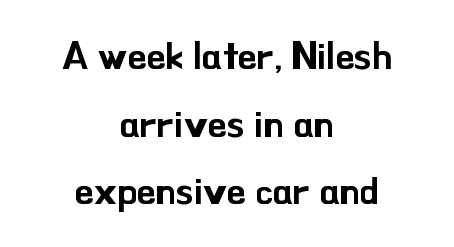
The image shows 38 px sans-serif type, upright; set centered, line spacing 1.78x, normal letter spacing, not underlined; low stroke contrast and a small x-height.
